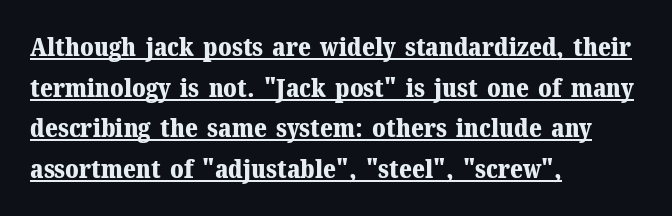
The font is running at its bold setting. The glyphs are accompanied by a horizontal stroke just below them. Quick note: interline space is typical. Italic? Not at all — the glyphs are vertical. Look at the tracking — it's just the regular setting, nothing added. Line starts are locked; line ends wander.
